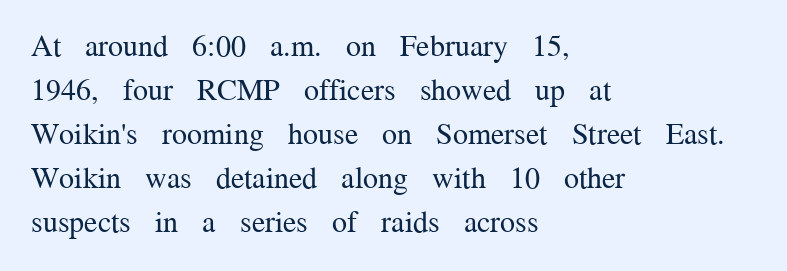
The image shows 30 px regular-weight serif type, upright; set left-aligned, normal line spacing (1.47x), normal letter spacing, not underlined; medium stroke contrast and a medium x-height.
